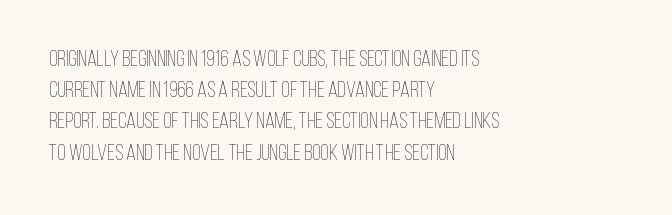
The image shows 22 px text type, upright; set left-aligned, normal line spacing (1.42x), normal letter spacing, not underlined.
